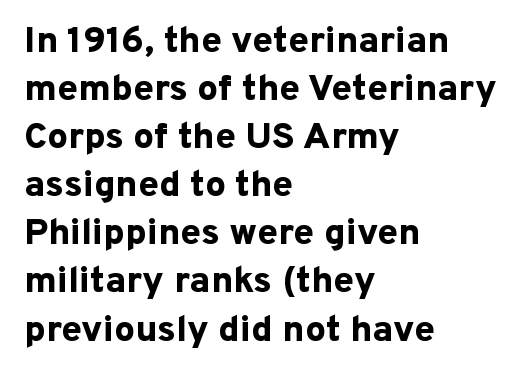
Q: Is the text bold? A: Yes.
Q: Is the text italic (slanted)? A: No, it is upright.
Q: Is the typeface a serif or a sans-serif typeface? A: Sans-serif.
Q: Is the text underlined? A: No.
Q: How is the paragraph aligned? A: Left-aligned.
Q: Is the spacing between letters normal or unusually wide? A: Normal.
Q: Is the spacing between lines tight, normal or loose? A: Normal.
Q: Width (condensed, normal, or wide)? A: Normal.
Q: Stroke contrast? A: Low.
Q: x-height? A: Medium.
Q: Monospaced? A: No.
